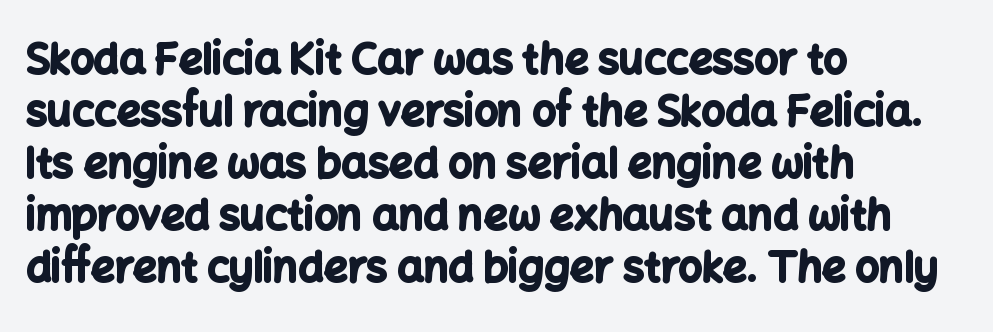
{"serif": "no", "italic": "no", "bold": "yes", "weight": "bold", "width": "normal", "stroke_contrast": "low", "x_height": "medium", "monospaced": "no", "underline": "no", "align": "left", "line_spacing_ratio": 1.24, "letter_spacing": "normal", "letter_spacing_em": 0.0, "glyph_px": 42}
